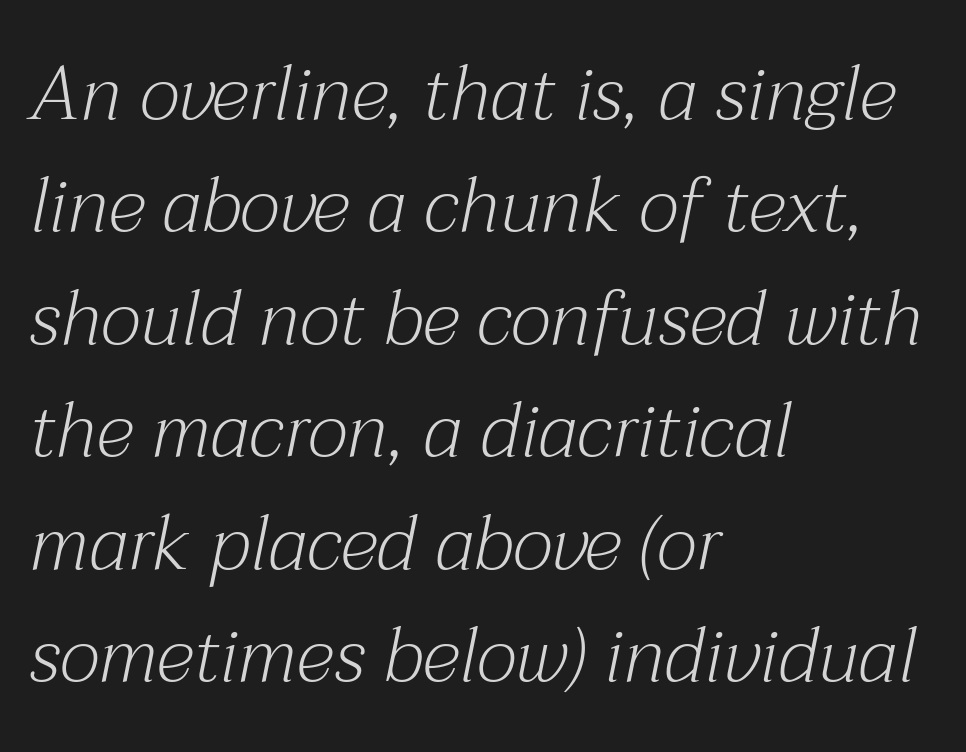
{"serif": "yes", "italic": "yes", "lean": "right", "slant_degrees": 12, "bold": "no", "weight": "light", "width": "normal", "stroke_contrast": "medium", "x_height": "medium", "monospaced": "no", "underline": "no", "align": "left", "line_spacing": "normal", "line_spacing_ratio": 1.48, "letter_spacing": "normal", "letter_spacing_em": 0.0, "glyph_px": 76}
